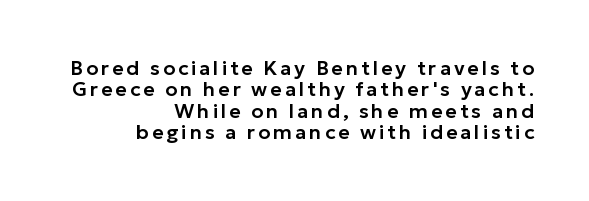
{"italic": "no", "underline": "no", "align": "right", "line_spacing": "tight", "line_spacing_ratio": 1.07, "glyph_px": 20}
